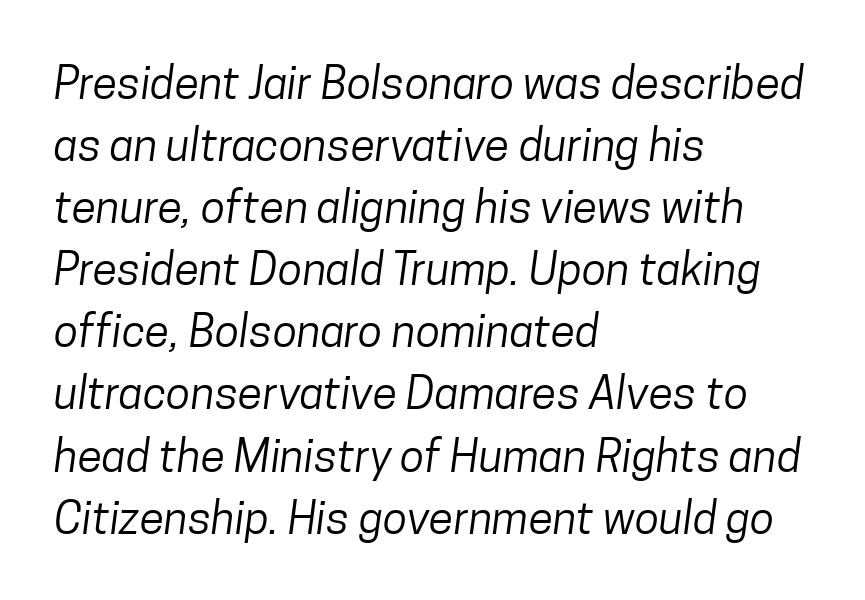
Q: Is the text bold? A: No.
Q: Is the typeface a serif or a sans-serif typeface? A: Sans-serif.
Q: Is the text underlined? A: No.
Q: How is the paragraph aligned? A: Left-aligned.
Q: Is the spacing between letters normal or unusually wide? A: Normal.
Q: Is the spacing between lines tight, normal or loose? A: Normal.
Q: Width (condensed, normal, or wide)? A: Condensed.
Q: Stroke contrast? A: Low.
Q: x-height? A: Medium.
Q: Monospaced? A: No.
